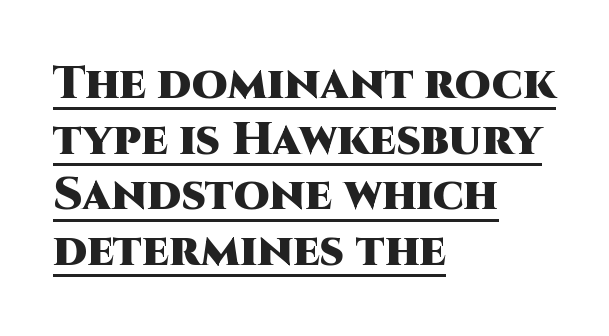
The designer went with a sans here, leaving each stem footless. Think of a printed novel: that variable character pitch is what you see here. Notice how the stems are strictly vertical — no italics here. Nobody touched the tracking dial on this one. This is heavy type, rendered in bold.
